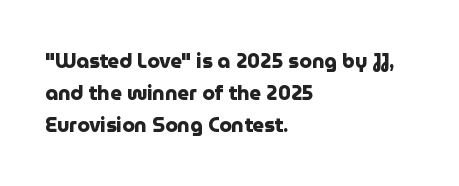
Upright lettering throughout. The foot of each line stays bare and open. Line spacing here is normal. The letters sit at their default tracking, neither squeezed nor spread. The setting favours the left margin, as ordinary paragraphs usually do. These words are printed bold, with thick strokes throughout.
